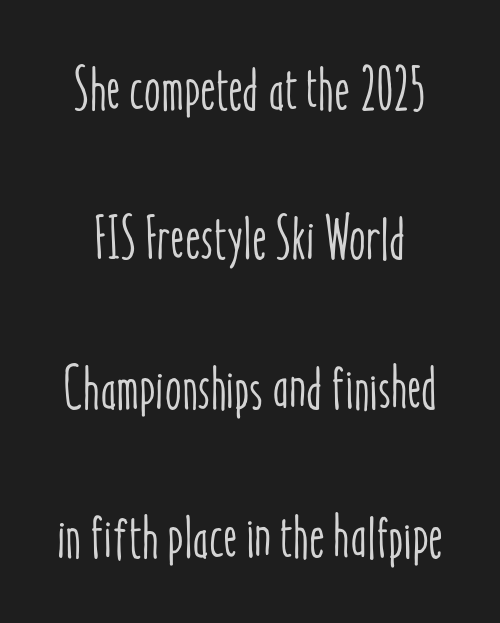
{"italic": "no", "width": "condensed", "stroke_contrast": "low", "x_height": "medium", "monospaced": "no", "underline": "no", "line_spacing": "loose", "line_spacing_ratio": 2.49, "letter_spacing": "normal", "letter_spacing_em": 0.0, "glyph_px": 60}
